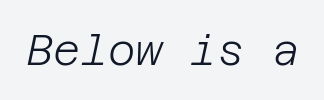
The typesetting does not lean heavy: it is not bold. The passage shown leans; its letterforms are oblique. The space beneath each line is pristine and unruled. Caption: standard tracking, unaltered.
